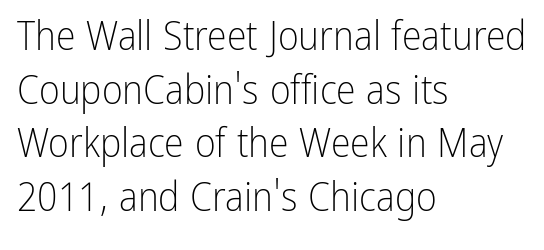
{"serif": "no", "italic": "no", "bold": "no", "weight": "light", "width": "condensed", "stroke_contrast": "low", "x_height": "medium", "monospaced": "no", "underline": "no", "align": "left", "line_spacing": "normal", "line_spacing_ratio": 1.34, "letter_spacing": "normal", "letter_spacing_em": 0.0, "glyph_px": 40}
